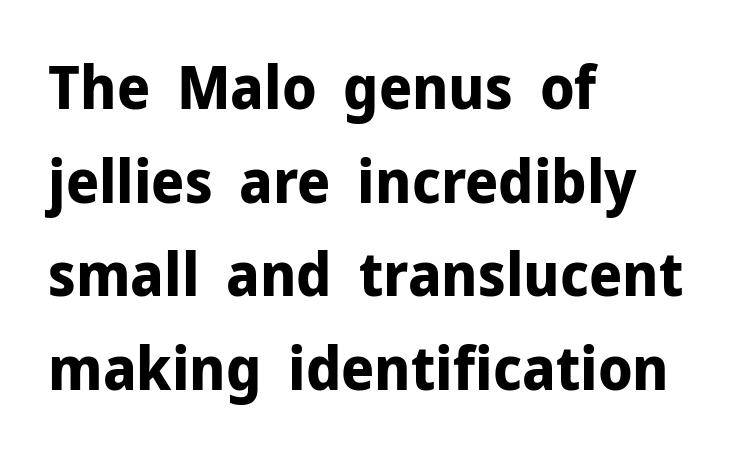
The image shows 60 px bold sans-serif type, upright; set left-aligned, normal line spacing (1.56x), normal letter spacing, not underlined; low stroke contrast and a medium x-height.
